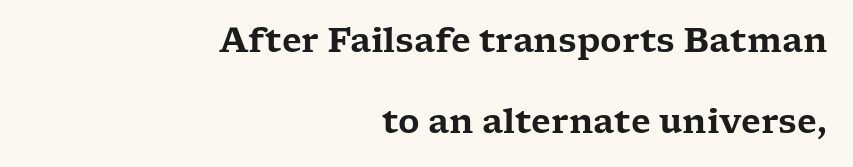
You can tell it's not italic because the verticals are truly vertical. The letters carry serifs — small finishing strokes at the ends of their stems. Note the varied advance widths — an 'i' is clearly narrower than an 'm'. The passage shown stacks its lines with a broad gap.
